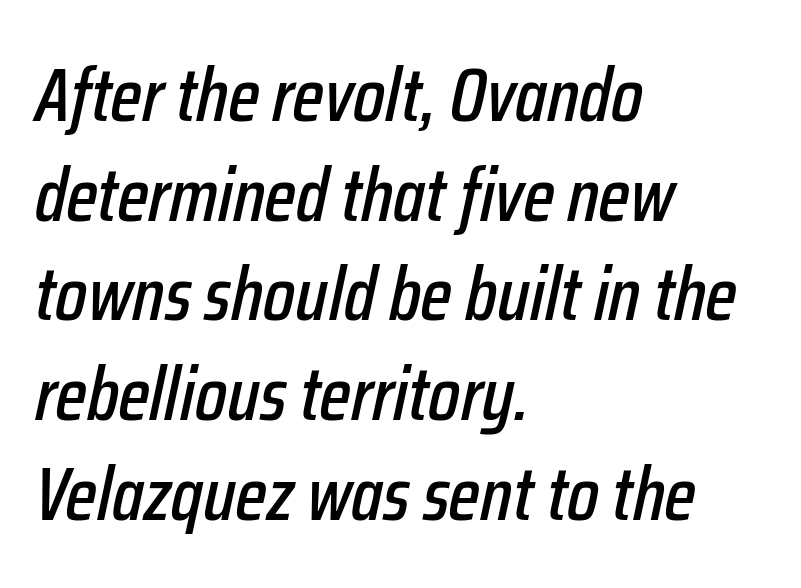
The image shows 75 px condensed type, italic (leaning right); set left-aligned, normal line spacing (1.33x), normal letter spacing, not underlined; low stroke contrast and a medium x-height.
